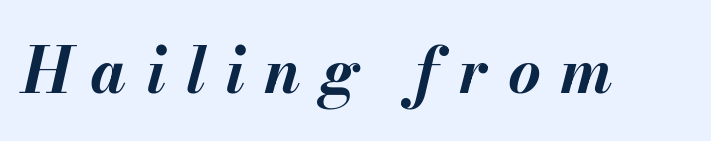
The image shows 63 px bold type, italic (leaning right); set unusually wide letter spacing (+0.31 em), not underlined; medium stroke contrast and a small x-height.
